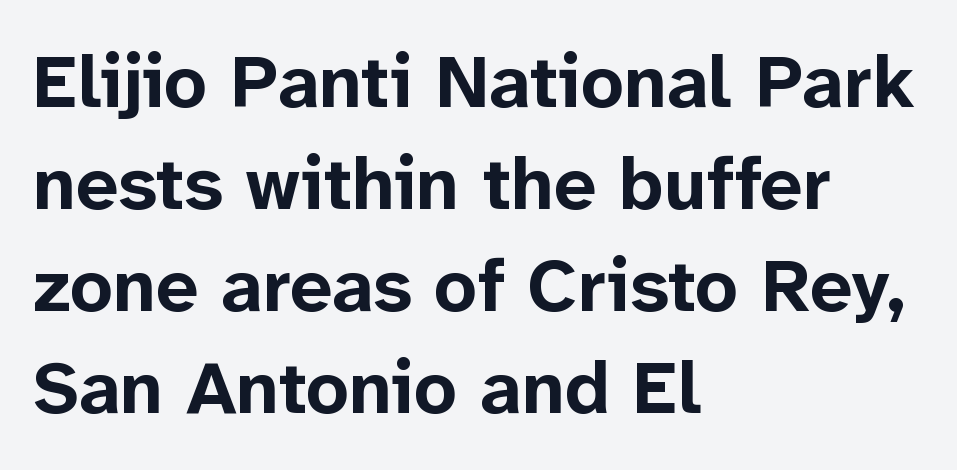
Standard letterfit; no display-style spreading of the glyphs. The space directly below the letters is spotless. A normal amount of white space separates one row of letters from the next. Proportional: the letters do not fall into vertical columns. The glyphs in this specimen are sans serif.
